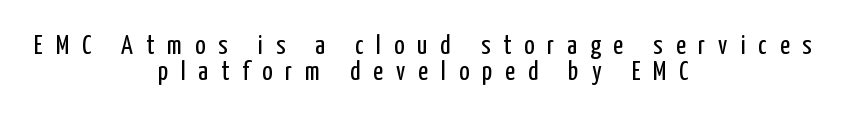
Q: Is the text bold? A: No.
Q: Is the text italic (slanted)? A: No, it is upright.
Q: Is the text underlined? A: No.
Q: How is the paragraph aligned? A: Centered.
Q: Is the spacing between letters normal or unusually wide? A: Unusually wide.
Q: Is the spacing between lines tight, normal or loose? A: Tight.
